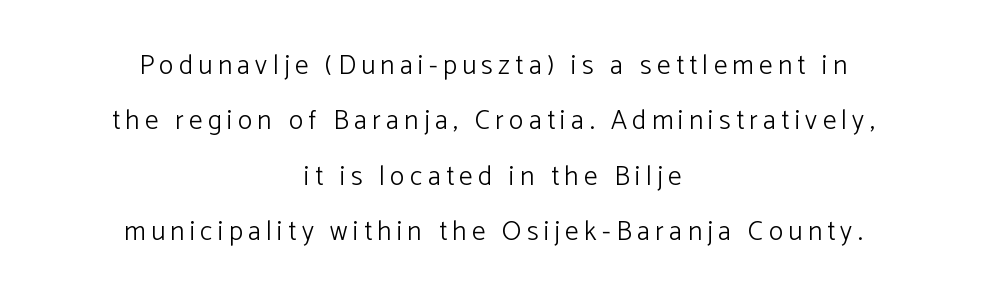
Stroke mass is kept to a normal reading level or below. The tracking jumps out immediately: characters are airy and widely separated. A student would call this center alignment; a typographer would say set centered. This is the regular roman posture of the typeface. Interline gaps are noticeably wide in this sample. Letters rest on an invisible, unmarked baseline.
